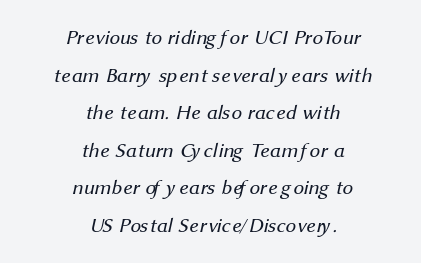
The image shows 21 px text type; set centered, line spacing 1.79x, normal letter spacing, not underlined.
